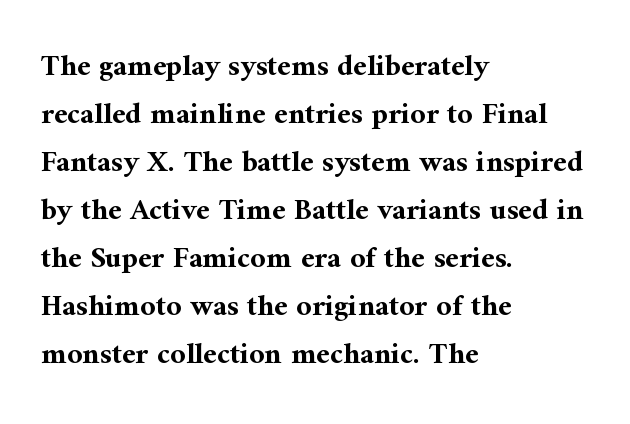
A typesetter would mark this as roman, not italic. The lines are quadded left. A serif font was chosen for this passage. Typographic density is high because the face is bold. In terms of letterspacing, this is plain default setting. The gap between lines stays unmarked.
